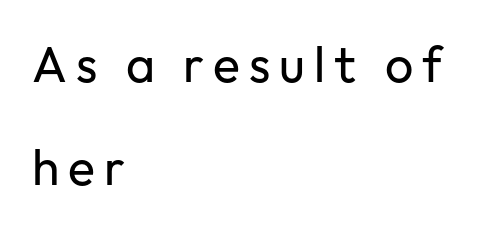
Short and long lines alike share a common starting point at left. Vertically, the passage feels expansive, rows floating well apart. Ink coverage per letter is moderate at most. Italic? Not at all — the glyphs are vertical. The baseline area is clear. Spacing verdict: proportional, widths tailored to each character.
